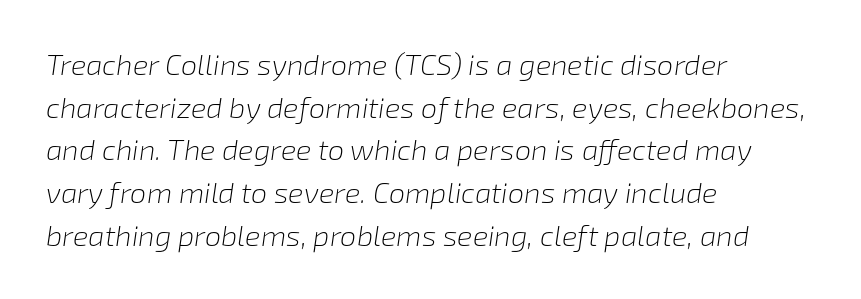
Q: Is the text bold? A: No.
Q: Is the text italic (slanted)? A: Yes, it leans right by about 8 degrees.
Q: Is the text underlined? A: No.
Q: How is the paragraph aligned? A: Left-aligned.
Q: Is the spacing between letters normal or unusually wide? A: Normal.
Q: Is the spacing between lines tight, normal or loose? A: Normal.
Q: Width (condensed, normal, or wide)? A: Normal.
Q: Stroke contrast? A: Low.
Q: x-height? A: Medium.
Q: Monospaced? A: No.
